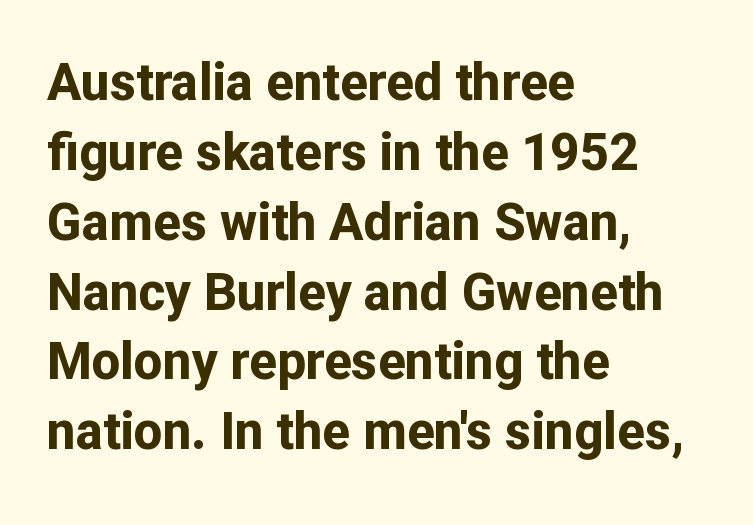
Stroke thickness is high; the sample reads as a true bold. Quick note: not italic, upright. Plain, unruled lines of type. The characters display no serif detailing; their extremities are plain. Looks like regular typesetting: each glyph gets only the width it needs. What stands out about the letter spacing? Nothing — it is the standard amount.
